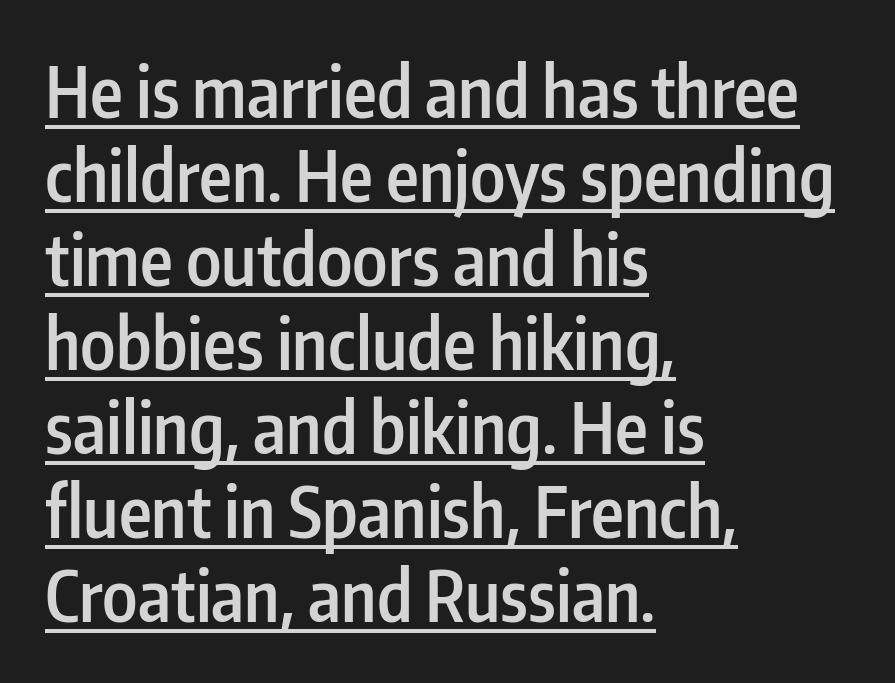
{"serif": "no", "italic": "no", "bold": "semi", "weight": "semibold", "width": "condensed", "stroke_contrast": "low", "x_height": "medium", "monospaced": "no", "underline": "yes", "align": "left", "line_spacing_ratio": 1.2, "letter_spacing": "normal", "letter_spacing_em": 0.0, "glyph_px": 70}
